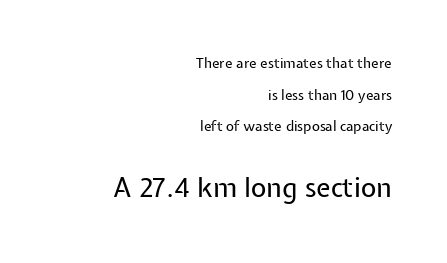
{"italic": "no", "bold": "no", "underline": "no", "align": "right", "line_spacing": "loose", "line_spacing_ratio": 2.26, "letter_spacing": "normal", "letter_spacing_em": 0.0, "larger_block": "second", "size_ratio": 1.93, "glyph_px": 27}
